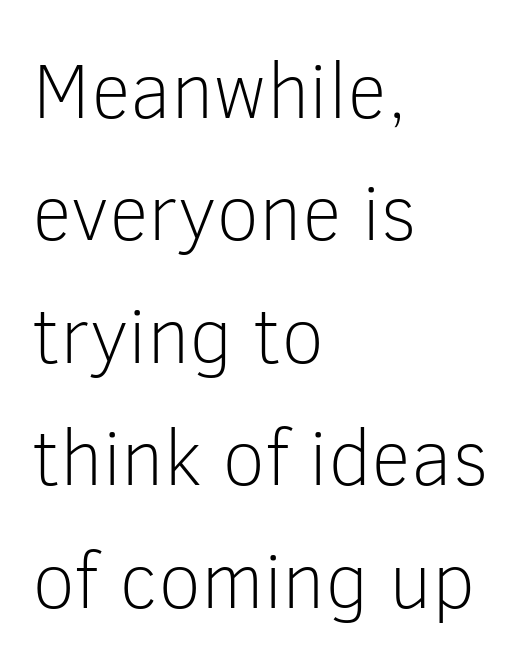
The image shows 79 px light sans-serif type, upright; set left-aligned, normal line spacing (1.55x), normal letter spacing, not underlined; low stroke contrast and a medium x-height.
